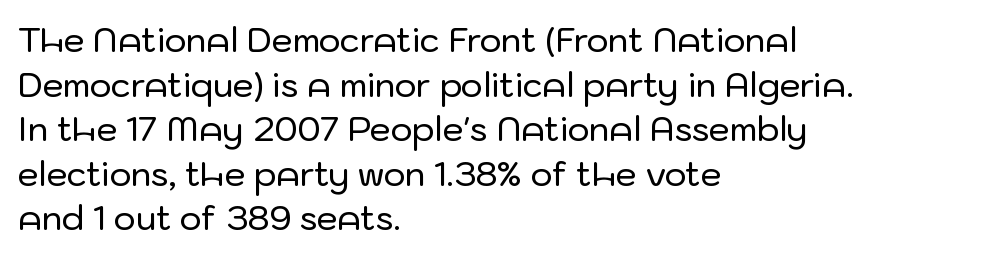
The image shows 33 px sans-serif type, upright; set left-aligned, normal line spacing (1.35x), normal letter spacing, not underlined; low stroke contrast and a medium x-height.
